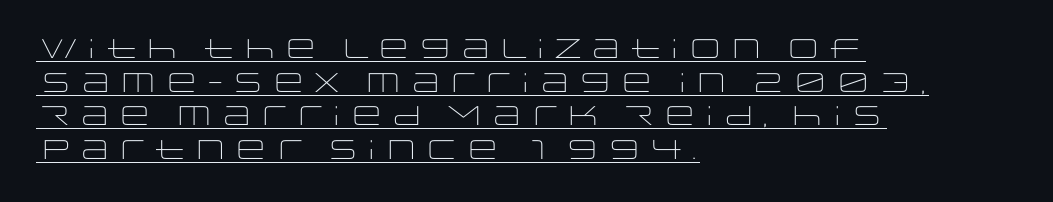
Short and long lines alike share a common starting point at left. The vertical gap from one line to the next is medium. The letters sit at their default tracking, neither squeezed nor spread. Is there any slant? The stems are plumb. Compared with undecorated copy, this sample adds a rule below the words.
